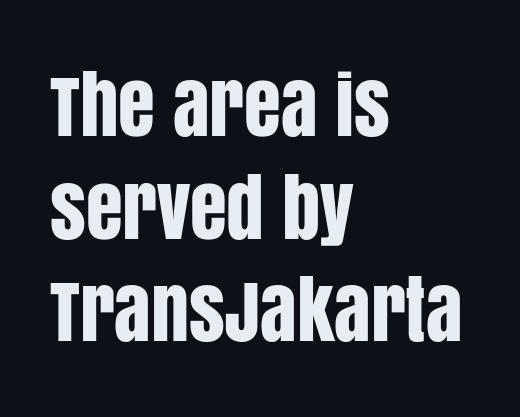
The image shows 75 px condensed sans-serif type, upright; set left-aligned, normal line spacing (1.37x), normal letter spacing, not underlined; low stroke contrast and a large x-height.
